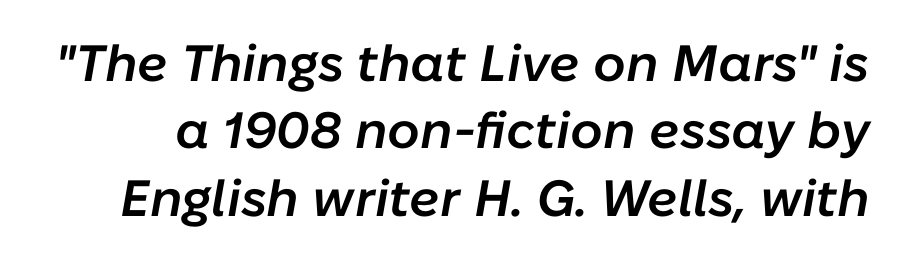
Q: Is the text bold? A: Semi-bold.
Q: Is the text italic (slanted)? A: Yes, it leans right by about 10 degrees.
Q: Is the text underlined? A: No.
Q: Is the spacing between letters normal or unusually wide? A: Normal.
Q: Is the spacing between lines tight, normal or loose? A: Normal.
Q: Width (condensed, normal, or wide)? A: Normal.
Q: Stroke contrast? A: Low.
Q: x-height? A: Medium.
Q: Monospaced? A: No.
